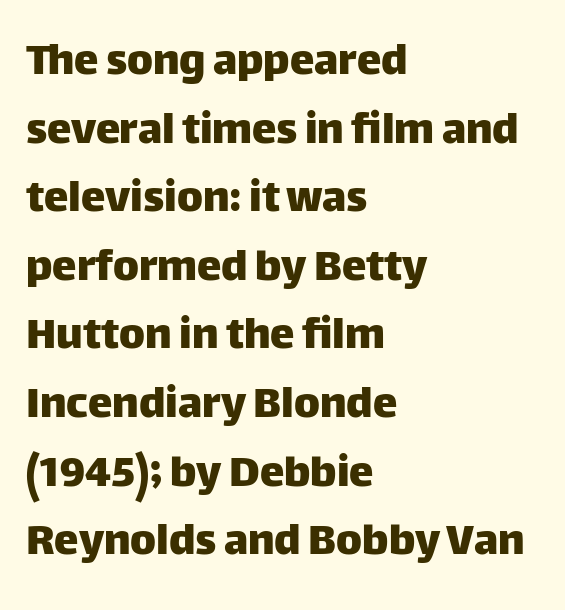
The letterforms sit shoulder to shoulder at normal distance. This sample uses a sans-serif face. The gap between lines stays unmarked. This sample has the flowing, uneven cadence of proportional lettering.
